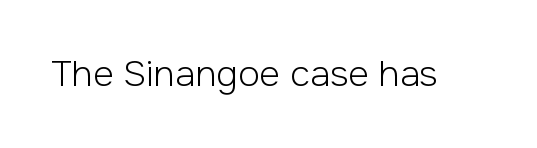
{"serif": "no", "italic": "no", "bold": "no", "weight": "light", "width": "normal", "stroke_contrast": "low", "x_height": "medium", "monospaced": "no", "underline": "no", "letter_spacing": "normal", "letter_spacing_em": 0.0, "glyph_px": 36}
